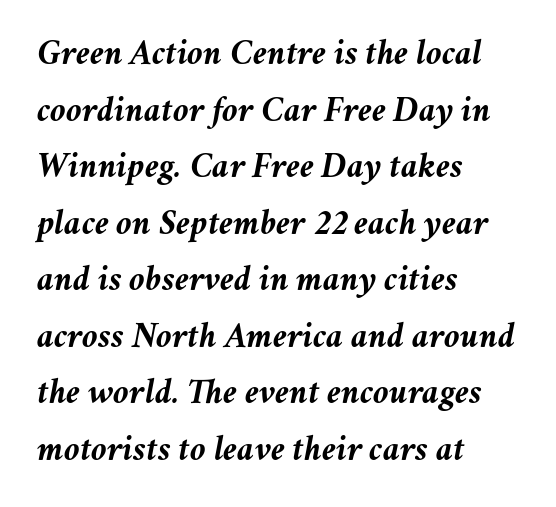
Caption: bold face, heavy strokes. This rendering features lettering with no underline. Does the lettering tilt? It does — this is italic. Does the copy run flush right? No — it runs flush left. Normally led — the rows are evenly, conventionally spaced.
